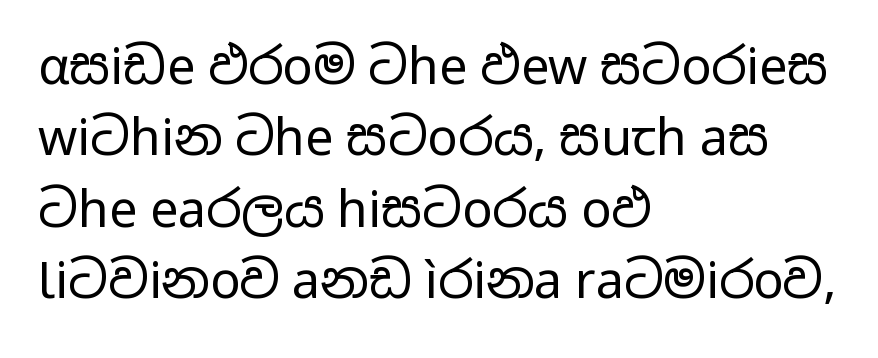
The image shows 50 px regular-weight, wide sans-serif type, upright; set left-aligned, normal line spacing (1.43x), normal letter spacing, not underlined; low stroke contrast and a medium x-height.
